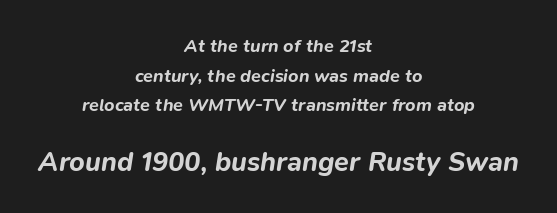
Q: Is the text bold? A: Yes.
Q: Is the text italic (slanted)? A: Yes, it leans right by about 9 degrees.
Q: Is the text underlined? A: No.
Q: How is the paragraph aligned? A: Centered.
Q: Is the spacing between letters normal or unusually wide? A: Normal.
Q: Is the spacing between lines tight, normal or loose? A: Normal.
Q: Which block of text is set in a larger size, the first (top) or the second (bottom)? A: The second (bottom) one.
